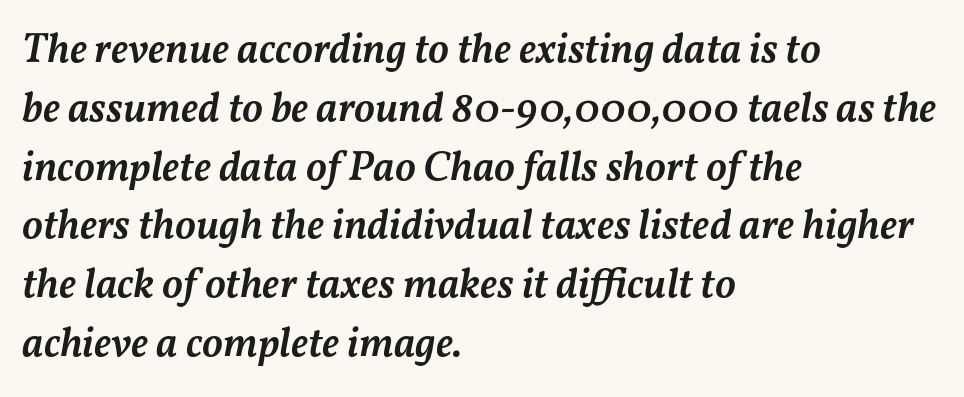
Q: Is the text bold? A: Semi-bold.
Q: Is the text italic (slanted)? A: Yes, it leans right by about 11 degrees.
Q: Is the text underlined? A: No.
Q: How is the paragraph aligned? A: Left-aligned.
Q: Is the spacing between letters normal or unusually wide? A: Normal.
Q: Is the spacing between lines tight, normal or loose? A: Normal.
Q: Width (condensed, normal, or wide)? A: Normal.
Q: Stroke contrast? A: Medium.
Q: x-height? A: Medium.
Q: Monospaced? A: No.
